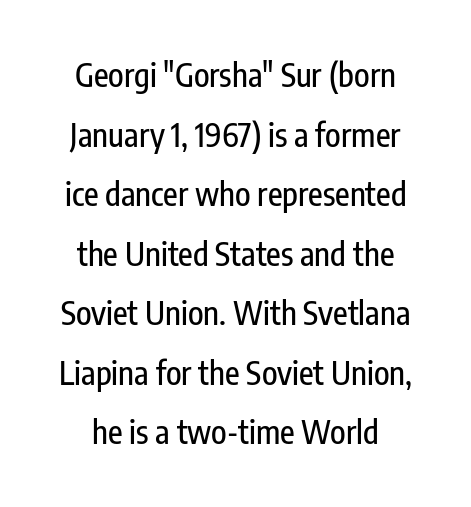
The letters sit at their default tracking, neither squeezed nor spread. If you drew a line through each stem, it would be perfectly vertical. Type style note: lacks serifs. You could not count columns in this text — the font is proportionally spaced. Each row of text sits above clean, open space.
